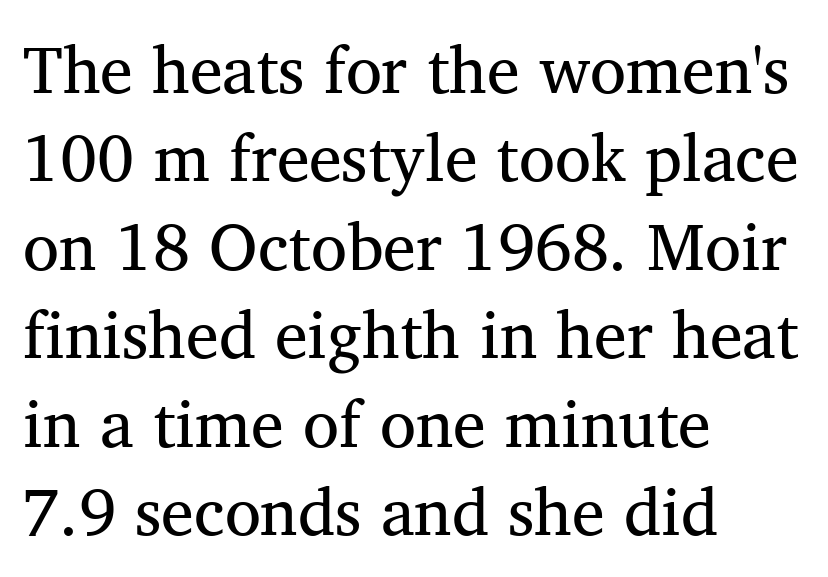
Q: Is the text bold? A: No.
Q: Is the text italic (slanted)? A: No, it is upright.
Q: Is the typeface a serif or a sans-serif typeface? A: Serif.
Q: Is the text underlined? A: No.
Q: How is the paragraph aligned? A: Left-aligned.
Q: Is the spacing between letters normal or unusually wide? A: Normal.
Q: Is the spacing between lines tight, normal or loose? A: Normal.
Q: Width (condensed, normal, or wide)? A: Normal.
Q: Stroke contrast? A: Medium.
Q: x-height? A: Medium.
Q: Monospaced? A: No.
